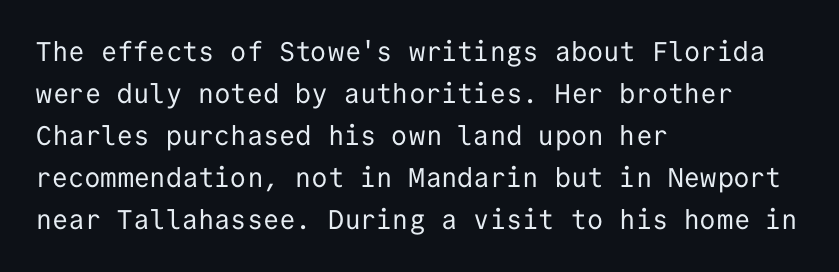
Q: Is the text bold? A: No.
Q: Is the text italic (slanted)? A: No, it is upright.
Q: Is the text underlined? A: No.
Q: How is the paragraph aligned? A: Left-aligned.
Q: Is the spacing between letters normal or unusually wide? A: Normal.
Q: Is the spacing between lines tight, normal or loose? A: Normal.
